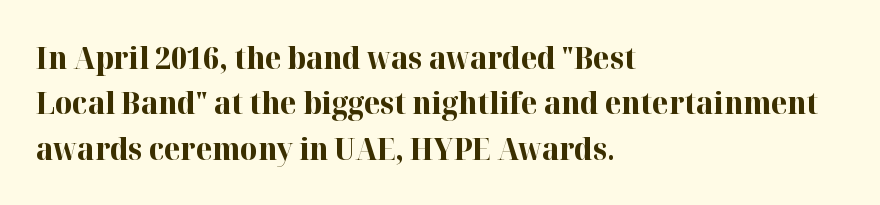
These lines sit exactly where default settings would place them. The tracking reads as untouched default to a designer's eye. A clean baseline with only descenders dipping below it. Looks like regular typesetting: each glyph gets only the width it needs.
